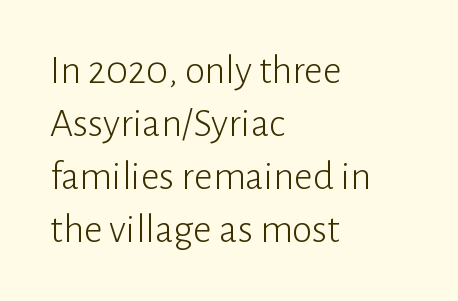
{"serif": "no", "italic": "no", "bold": "no", "weight": "light", "width": "normal", "stroke_contrast": "low", "x_height": "medium", "monospaced": "no", "underline": "no", "align": "left", "line_spacing": "normal", "line_spacing_ratio": 1.29, "letter_spacing": "normal", "letter_spacing_em": 0.0, "glyph_px": 41}
